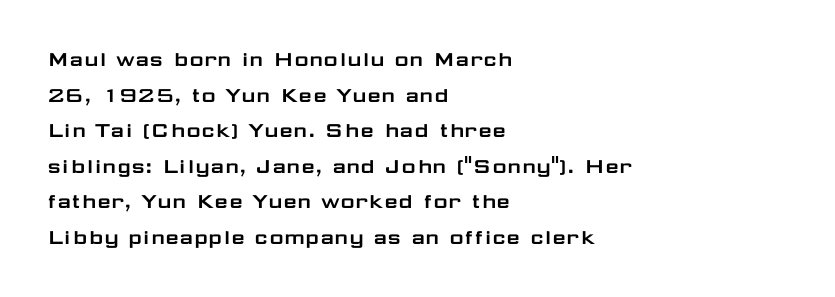
{"italic": "no", "underline": "no", "align": "left", "line_spacing": "normal", "line_spacing_ratio": 1.48, "letter_spacing": "normal", "letter_spacing_em": 0.0, "glyph_px": 24}
